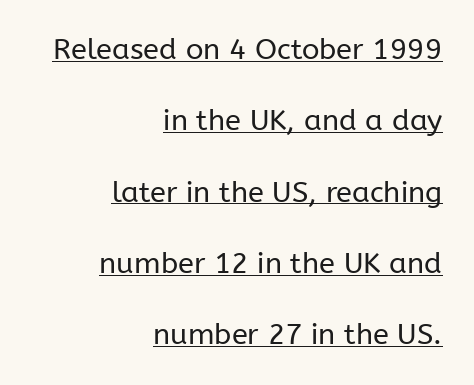
The specimen includes a rule beneath the text block's lines. The passage shown is typeset with a sans-serif family. Is this a fixed-width face? No — the glyphs have proportional, varying widths. Default kerning and tracking; the words read as compact shapes. The setting favours the right margin, as signatures and pull-quotes sometimes do.
